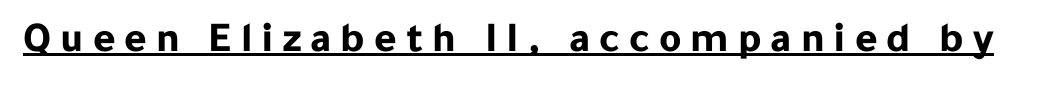
{"serif": "no", "italic": "no", "bold": "yes", "weight": "bold", "width": "normal", "stroke_contrast": "low", "x_height": "medium", "monospaced": "no", "underline": "yes", "letter_spacing": "wide", "letter_spacing_em": 0.21, "glyph_px": 43}
